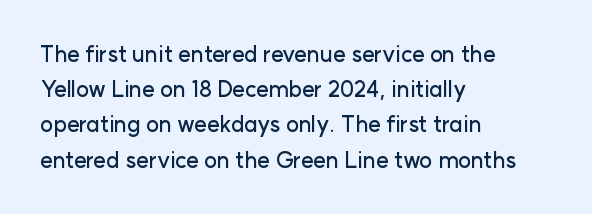
Q: Is the text italic (slanted)? A: No, it is upright.
Q: Is the text underlined? A: No.
Q: How is the paragraph aligned? A: Left-aligned.
Q: Is the spacing between letters normal or unusually wide? A: Normal.
Q: Is the spacing between lines tight, normal or loose? A: Normal.
